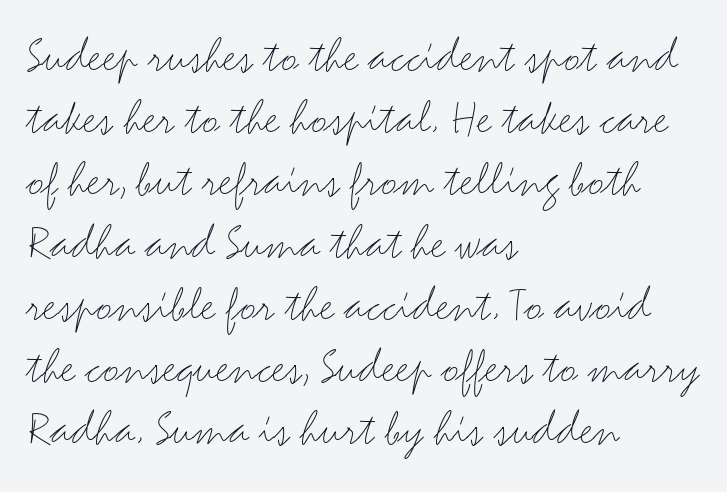
Q: Is the text bold? A: No.
Q: Is the text italic (slanted)? A: Yes.
Q: Is the typeface a serif or a sans-serif typeface? A: Sans-serif.
Q: Is the text underlined? A: No.
Q: How is the paragraph aligned? A: Left-aligned.
Q: Is the spacing between letters normal or unusually wide? A: Normal.
Q: Width (condensed, normal, or wide)? A: Wide.
Q: Stroke contrast? A: Medium.
Q: x-height? A: Small.
Q: Monospaced? A: No.
